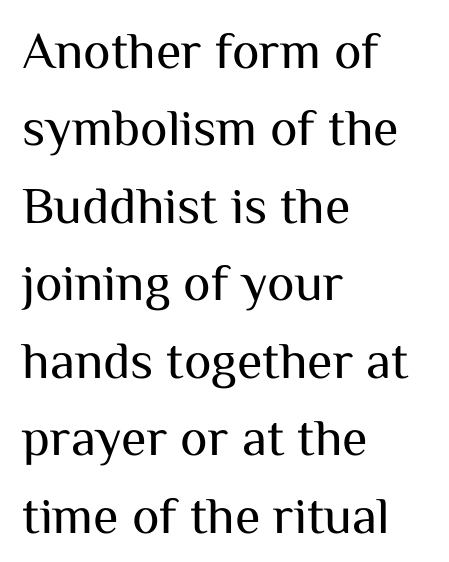
The image shows 52 px regular-weight sans-serif type, upright; set left-aligned, normal line spacing (1.49x), normal letter spacing, not underlined; medium stroke contrast and a medium x-height.
